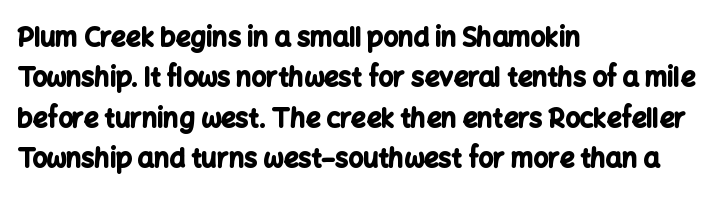
Q: Is the text bold? A: Yes.
Q: Is the text italic (slanted)? A: No, it is upright.
Q: Is the text underlined? A: No.
Q: How is the paragraph aligned? A: Left-aligned.
Q: Is the spacing between letters normal or unusually wide? A: Normal.
Q: Is the spacing between lines tight, normal or loose? A: Normal.
